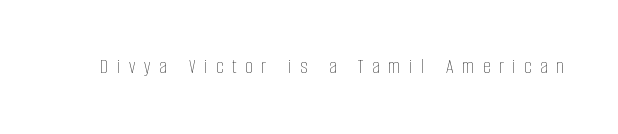
{"italic": "no", "bold": "no", "underline": "no", "letter_spacing": "wide", "letter_spacing_em": 0.42, "glyph_px": 21}
